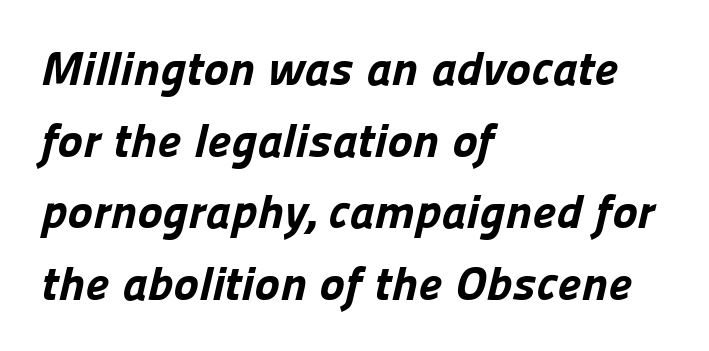
Each new line begins a customary step beneath the previous one. Is the block centered? No — it sits flush against the left margin. Font category for this specimen: sans-serif. Spacing between characters is what you'd get straight out of the box.
